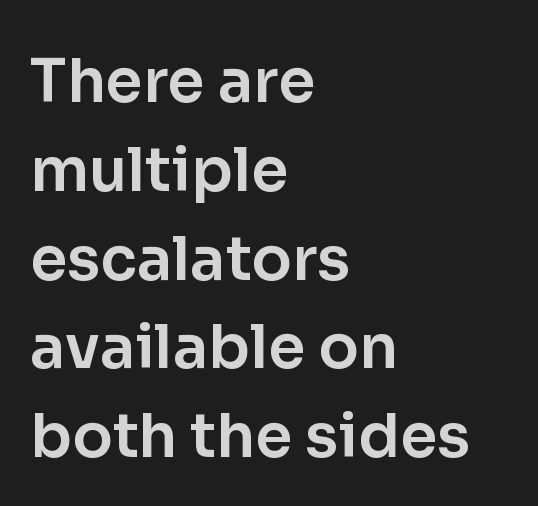
{"serif": "no", "italic": "no", "width": "normal", "stroke_contrast": "low", "x_height": "medium", "monospaced": "no", "underline": "no", "align": "left", "line_spacing": "normal", "line_spacing_ratio": 1.48, "letter_spacing": "normal", "letter_spacing_em": 0.0, "glyph_px": 60}
